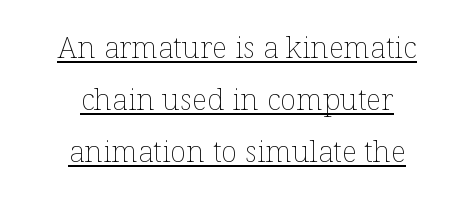
Q: Is the text bold? A: No.
Q: Is the text italic (slanted)? A: No, it is upright.
Q: Is the text underlined? A: Yes.
Q: How is the paragraph aligned? A: Centered.
Q: Is the spacing between letters normal or unusually wide? A: Normal.
Q: Width (condensed, normal, or wide)? A: Normal.
Q: Stroke contrast? A: Low.
Q: x-height? A: Medium.
Q: Monospaced? A: No.
